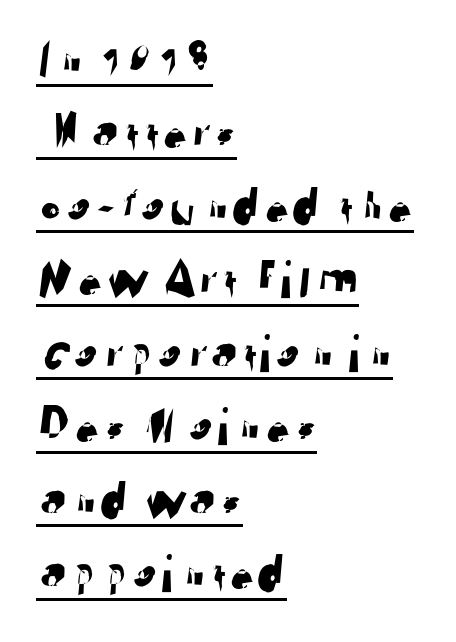
{"serif": "no", "width": "normal", "stroke_contrast": "low", "x_height": "medium", "monospaced": "no", "underline": "yes", "align": "left", "line_spacing": "normal", "line_spacing_ratio": 1.36, "letter_spacing": "normal", "letter_spacing_em": 0.0, "glyph_px": 54}
